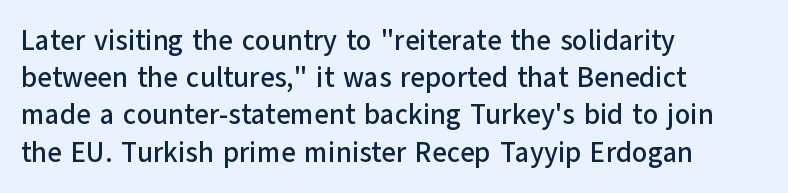
The image shows 28 px sans-serif type, upright; set left-aligned, normal line spacing (1.33x), normal letter spacing, not underlined; low stroke contrast and a medium x-height.
